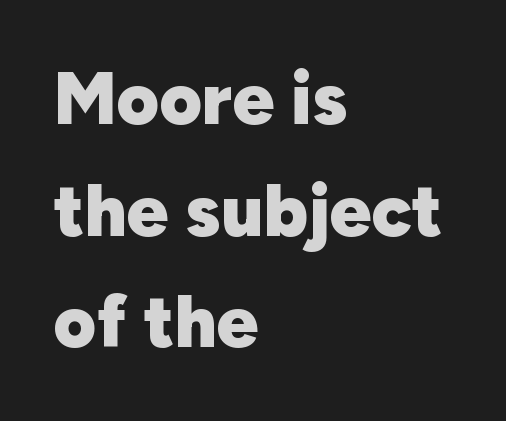
Q: Is the text bold? A: Yes.
Q: Is the text italic (slanted)? A: No, it is upright.
Q: Is the typeface a serif or a sans-serif typeface? A: Sans-serif.
Q: Is the text underlined? A: No.
Q: How is the paragraph aligned? A: Left-aligned.
Q: Is the spacing between letters normal or unusually wide? A: Normal.
Q: Is the spacing between lines tight, normal or loose? A: Normal.
Q: Width (condensed, normal, or wide)? A: Normal.
Q: Stroke contrast? A: Low.
Q: x-height? A: Medium.
Q: Monospaced? A: No.
